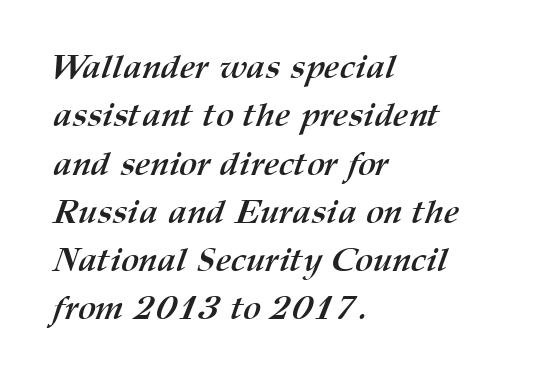
The image shows 34 px semibold type; set left-aligned, normal line spacing (1.42x), normal letter spacing, not underlined; medium stroke contrast and a medium x-height.
